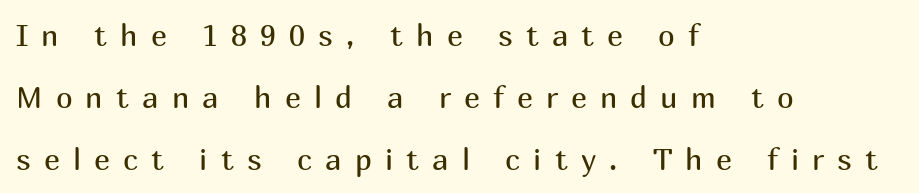
The image shows 30 px regular-weight sans-serif type, upright; set left-aligned, loose line spacing (2.06x), unusually wide letter spacing (+0.44 em), not underlined; medium stroke contrast and a medium x-height.
